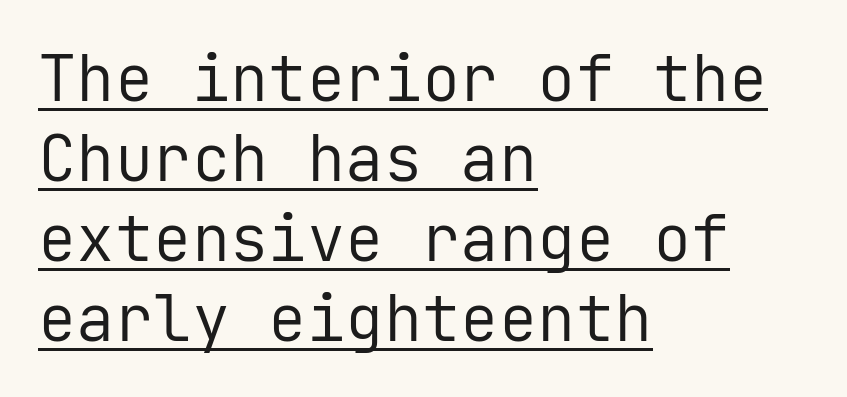
Q: Is the text bold? A: No.
Q: Is the text italic (slanted)? A: No, it is upright.
Q: Is the typeface a serif or a sans-serif typeface? A: Sans-serif.
Q: Is the text underlined? A: Yes.
Q: How is the paragraph aligned? A: Left-aligned.
Q: Is the spacing between letters normal or unusually wide? A: Normal.
Q: Is the spacing between lines tight, normal or loose? A: Normal.
Q: Width (condensed, normal, or wide)? A: Normal.
Q: Stroke contrast? A: Low.
Q: x-height? A: Medium.
Q: Monospaced? A: Yes.
